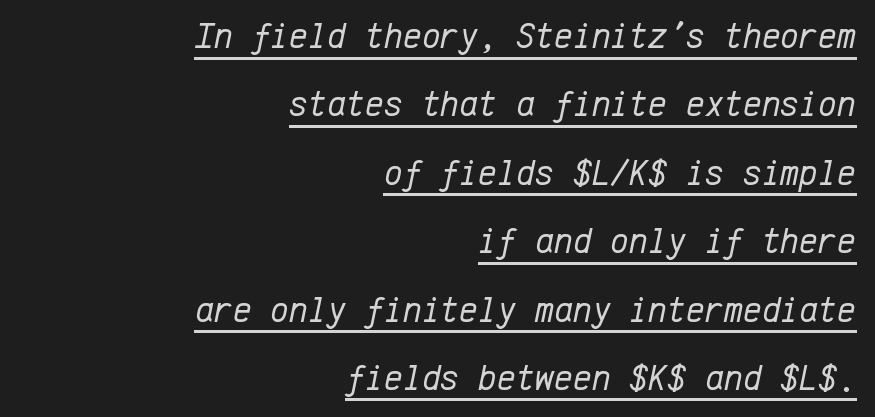
Short and long lines alike share a common ending point at right. This is not heavy type; no bold has been used. Every character here occupies the same horizontal width, giving the sample a typewriter-like rhythm. If you drew a line through each stem, it would be angled. Quick note: underline on. This sample uses plain, unmodified letter spacing.
